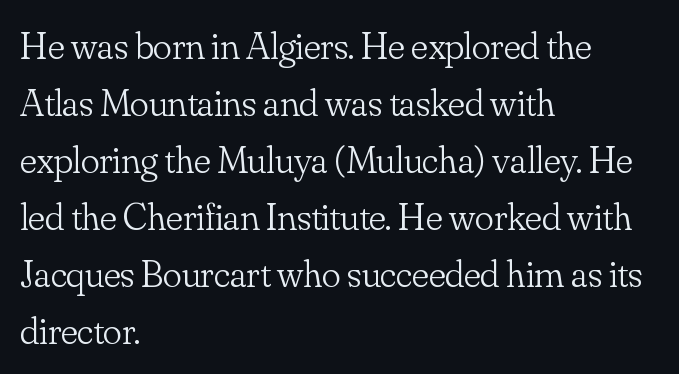
Q: Is the text bold? A: No.
Q: Is the text italic (slanted)? A: No, it is upright.
Q: Is the typeface a serif or a sans-serif typeface? A: Serif.
Q: Is the text underlined? A: No.
Q: How is the paragraph aligned? A: Left-aligned.
Q: Is the spacing between letters normal or unusually wide? A: Normal.
Q: Is the spacing between lines tight, normal or loose? A: Normal.
Q: Width (condensed, normal, or wide)? A: Normal.
Q: Stroke contrast? A: Low.
Q: x-height? A: Small.
Q: Monospaced? A: No.
